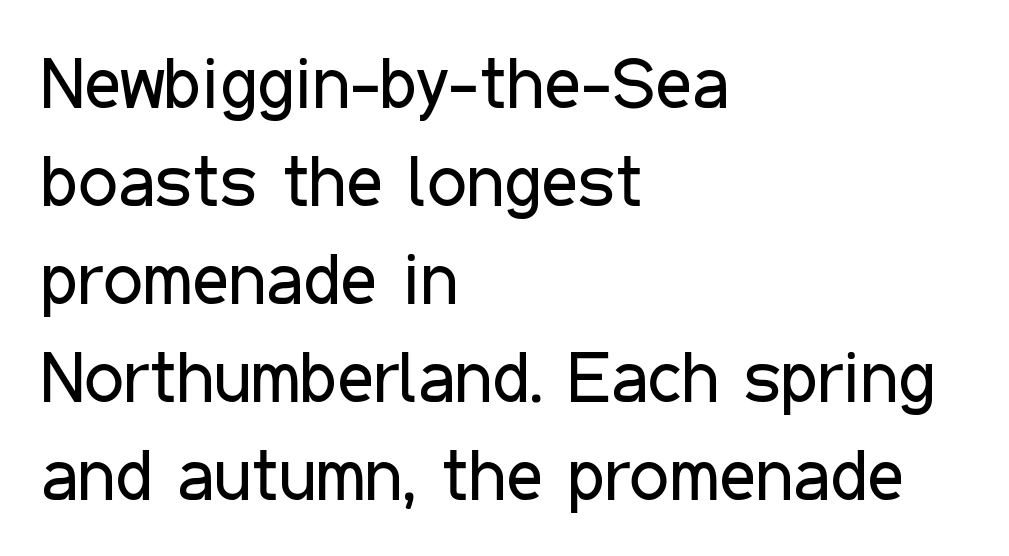
Q: Is the text bold? A: No.
Q: Is the text italic (slanted)? A: No, it is upright.
Q: Is the typeface a serif or a sans-serif typeface? A: Sans-serif.
Q: Is the text underlined? A: No.
Q: How is the paragraph aligned? A: Left-aligned.
Q: Is the spacing between letters normal or unusually wide? A: Normal.
Q: Is the spacing between lines tight, normal or loose? A: Normal.
Q: Width (condensed, normal, or wide)? A: Condensed.
Q: Stroke contrast? A: Low.
Q: x-height? A: Medium.
Q: Monospaced? A: No.
